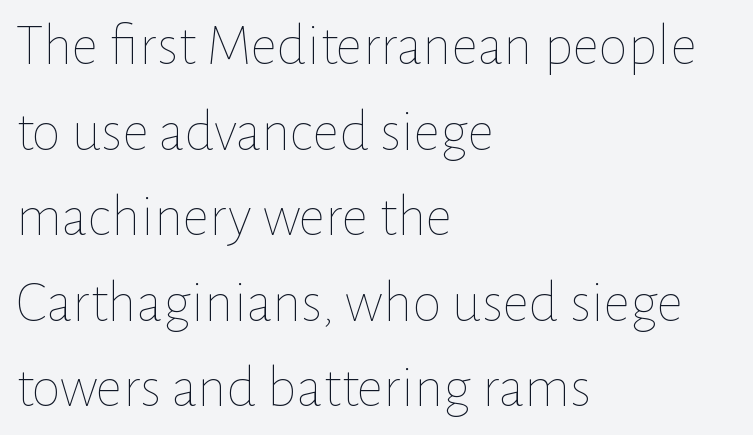
Q: Is the text bold? A: No.
Q: Is the text italic (slanted)? A: No, it is upright.
Q: Is the text underlined? A: No.
Q: How is the paragraph aligned? A: Left-aligned.
Q: Is the spacing between letters normal or unusually wide? A: Normal.
Q: Is the spacing between lines tight, normal or loose? A: Normal.
Q: Width (condensed, normal, or wide)? A: Normal.
Q: Stroke contrast? A: Low.
Q: x-height? A: Medium.
Q: Monospaced? A: No.
